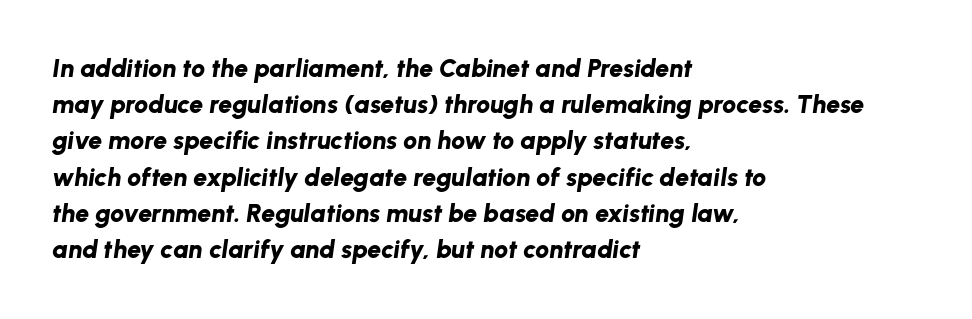
The image shows 25 px bold type, italic (leaning right); set left-aligned, normal line spacing (1.45x), normal letter spacing, not underlined.
